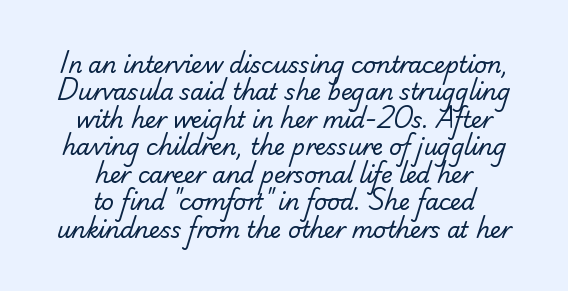
{"bold": "no", "underline": "no", "align": "center", "line_spacing": "normal", "line_spacing_ratio": 1.25, "letter_spacing": "normal", "letter_spacing_em": 0.0, "glyph_px": 22}
